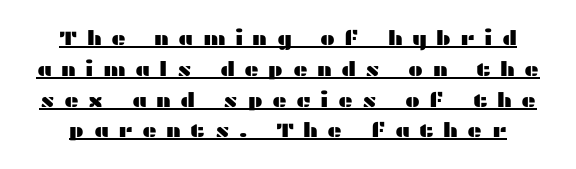
Q: Is the text italic (slanted)? A: No, it is upright.
Q: Is the text underlined? A: Yes.
Q: Is the spacing between letters normal or unusually wide? A: Unusually wide.
Q: Is the spacing between lines tight, normal or loose? A: Normal.
